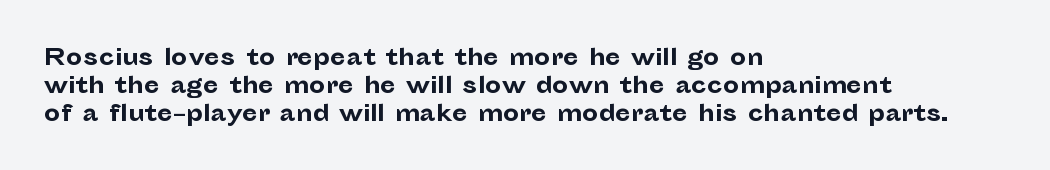
{"italic": "no", "bold": "yes", "underline": "no", "align": "left", "line_spacing_ratio": 1.21, "letter_spacing": "normal", "letter_spacing_em": 0.0, "glyph_px": 23}
